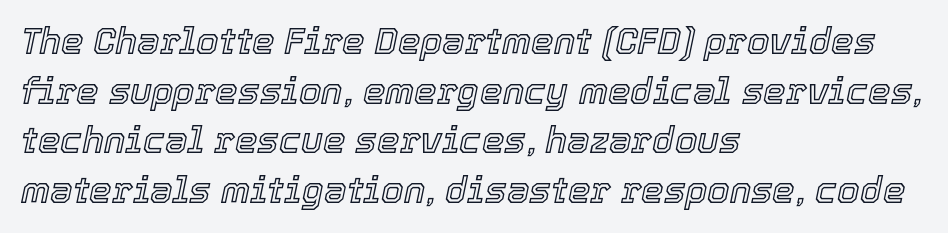
Q: Is the text italic (slanted)? A: Yes, it leans right by about 12 degrees.
Q: Is the text underlined? A: No.
Q: How is the paragraph aligned? A: Left-aligned.
Q: Is the spacing between letters normal or unusually wide? A: Normal.
Q: Is the spacing between lines tight, normal or loose? A: Normal.
Q: Width (condensed, normal, or wide)? A: Normal.
Q: x-height? A: Medium.
Q: Monospaced? A: No.
